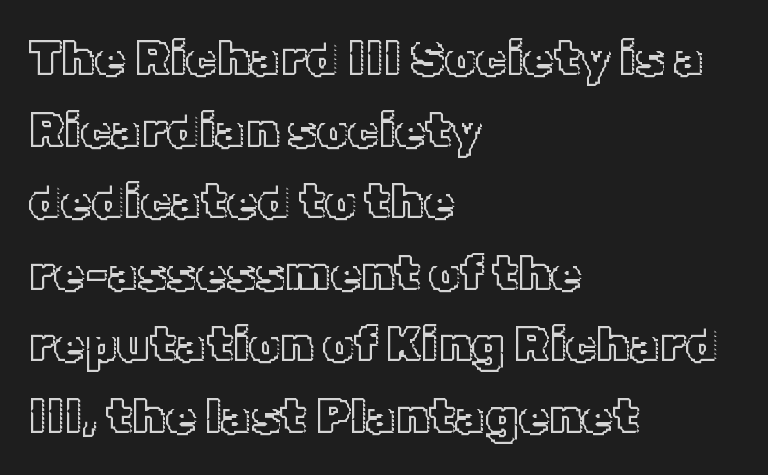
{"italic": "no", "width": "normal", "x_height": "medium", "monospaced": "no", "underline": "no", "align": "left", "line_spacing": "normal", "line_spacing_ratio": 1.46, "letter_spacing": "normal", "letter_spacing_em": 0.0, "glyph_px": 49}
